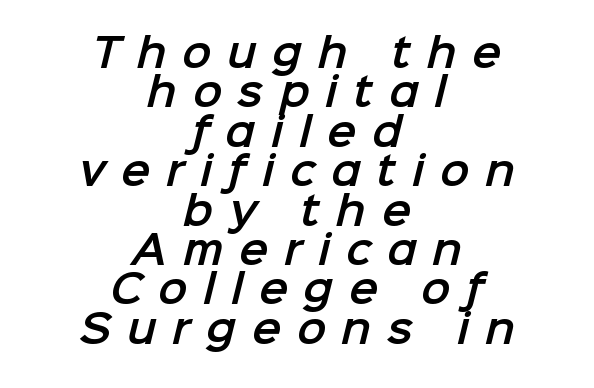
A sans-serif font was chosen for this passage. Do the characters align in a grid? No, the font is proportional. Tracking value appears strongly positive — letters spread wide. Baseline-to-baseline distance is barely more than the letter height. A clean baseline with only descenders dipping below it. Teacher's note: observe the equal gaps on both sides — that is centered alignment.
